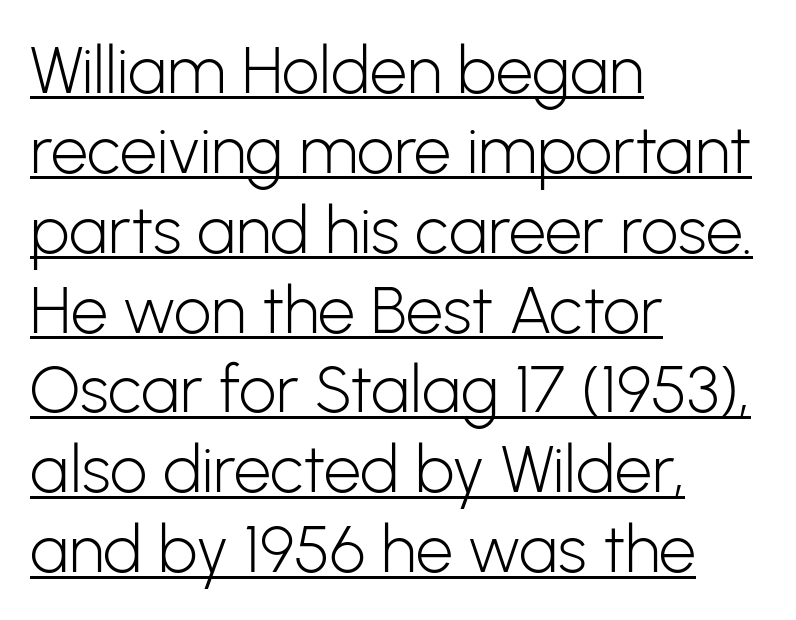
This is the regular roman posture of the typeface. The text was rendered using a sans face with plain stroke endings. Is the type heavy? It reads as light-to-regular instead. A baseline rule has been typeset under these characters. The passage is arranged the way most books set body copy — flush left. Students, note that the glyphs here touch the page at normal intervals.
